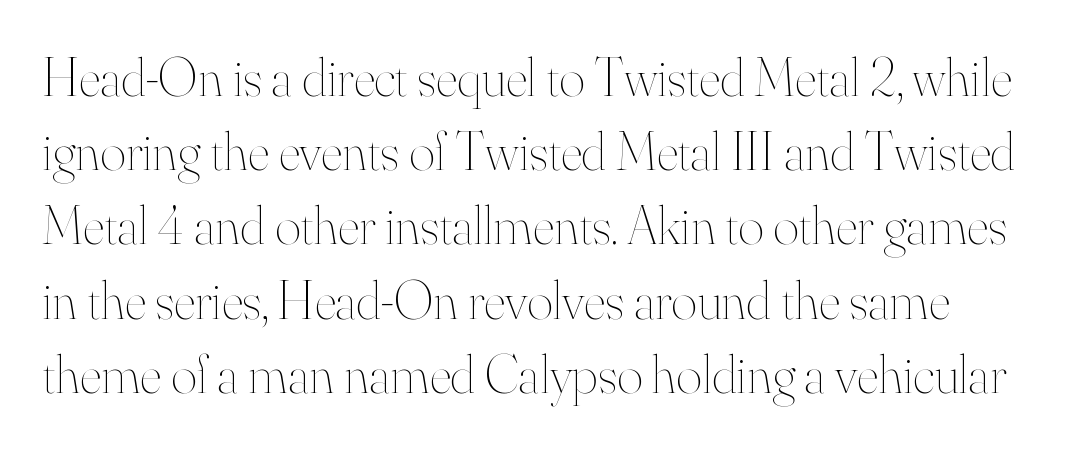
Q: Is the text bold? A: No.
Q: Is the text italic (slanted)? A: No, it is upright.
Q: Is the text underlined? A: No.
Q: Is the spacing between letters normal or unusually wide? A: Normal.
Q: Is the spacing between lines tight, normal or loose? A: Normal.
Q: Width (condensed, normal, or wide)? A: Normal.
Q: Stroke contrast? A: High.
Q: x-height? A: Small.
Q: Monospaced? A: No.
